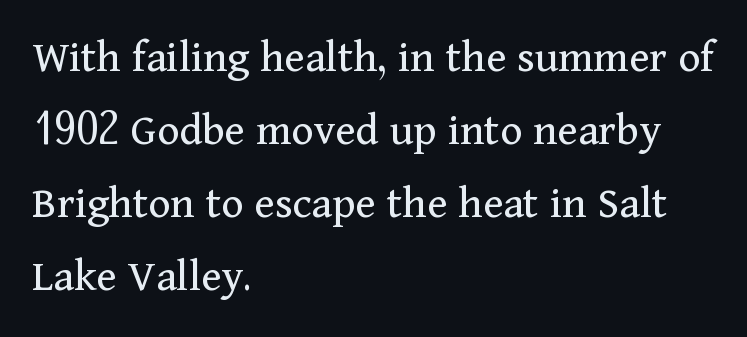
Q: Is the text bold? A: No.
Q: Is the text italic (slanted)? A: No, it is upright.
Q: Is the typeface a serif or a sans-serif typeface? A: Serif.
Q: Is the text underlined? A: No.
Q: How is the paragraph aligned? A: Left-aligned.
Q: Is the spacing between letters normal or unusually wide? A: Normal.
Q: Is the spacing between lines tight, normal or loose? A: Normal.
Q: Width (condensed, normal, or wide)? A: Normal.
Q: Stroke contrast? A: Medium.
Q: x-height? A: Medium.
Q: Monospaced? A: No.
